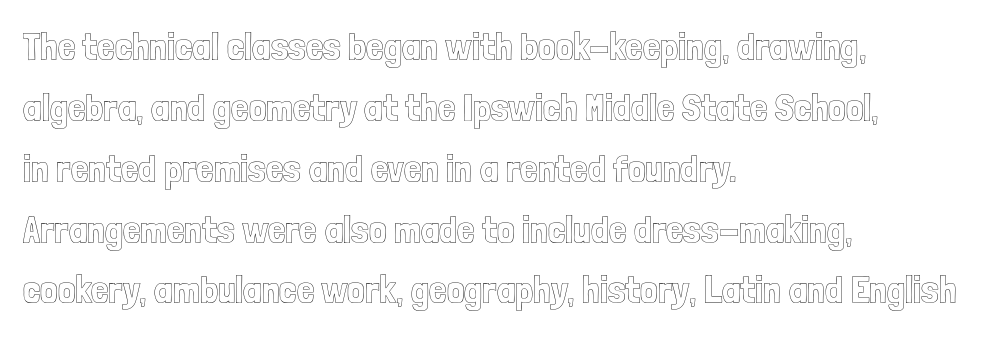
The image shows 39 px condensed type, upright; set left-aligned, normal line spacing (1.56x), normal letter spacing, not underlined; a medium x-height.
